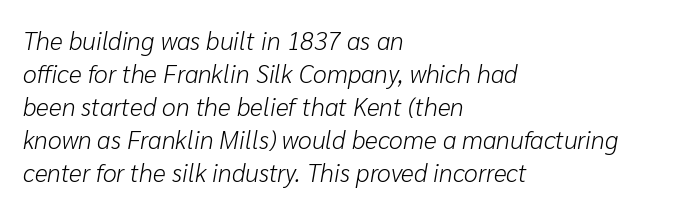
The letterforms sit shoulder to shoulder at normal distance. The specimen reads as italic at a glance. Is this a heavy cut? Hardly; it is regular or lighter. No word sits above an underline. Whoever set this chose a conventional vertical rhythm.
